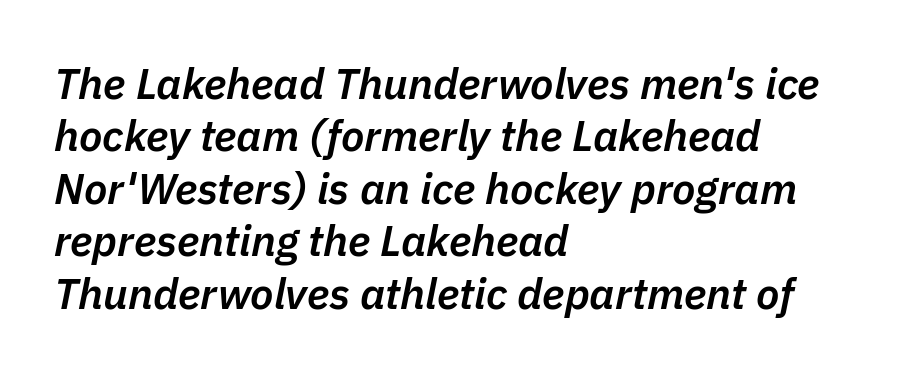
Horizontal alignment here is leftward, the default for most running prose. The strip under each line holds only bare page. You could not count columns in this text — the font is proportionally spaced. Look at the stroke-to-counter ratio: somewhat heavy, a semibold. This sample uses an oblique cut, with every glyph tilted off the vertical. In terms of letterspacing, this is plain default setting.
